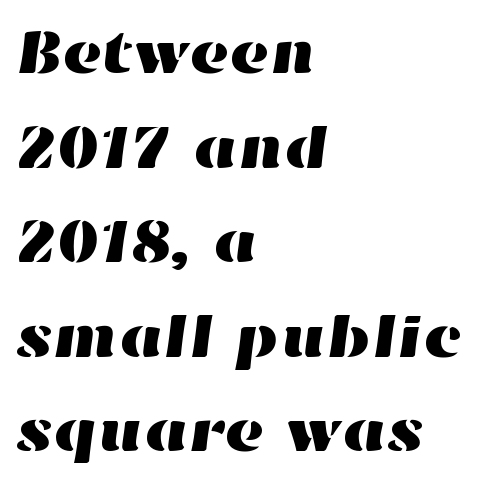
Honestly, there is no underline to notice here at all. This block has exactly the height ordinary leading produces. The letters advance in unequal steps, a hallmark of proportional type. Inter-character spacing is left at the font's built-in metrics. Line starts are locked; line ends wander.
